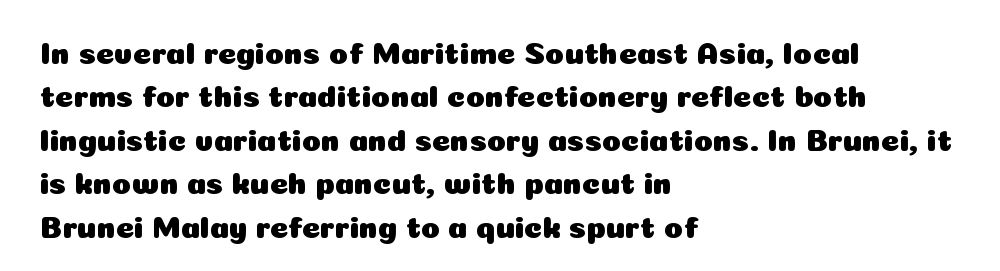
The image shows 31 px sans-serif type, upright; set left-aligned, normal line spacing (1.4x), normal letter spacing, not underlined; low stroke contrast and a medium x-height.
